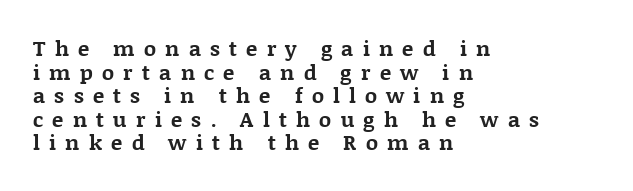
A typesetter would mark this as roman, not italic. These lines have a slow, spaced-out rhythm from letter to letter. Line starts are locked; line ends wander. Vertically, the passage feels compressed, each row crowding the next.
